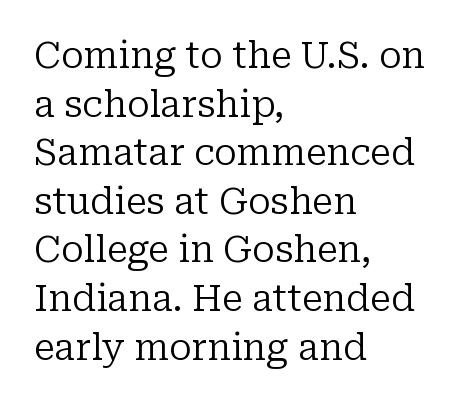
Q: Is the text bold? A: No.
Q: Is the text italic (slanted)? A: No, it is upright.
Q: Is the typeface a serif or a sans-serif typeface? A: Serif.
Q: Is the text underlined? A: No.
Q: How is the paragraph aligned? A: Left-aligned.
Q: Is the spacing between letters normal or unusually wide? A: Normal.
Q: Is the spacing between lines tight, normal or loose? A: Normal.
Q: Width (condensed, normal, or wide)? A: Normal.
Q: Stroke contrast? A: Low.
Q: x-height? A: Medium.
Q: Monospaced? A: No.
